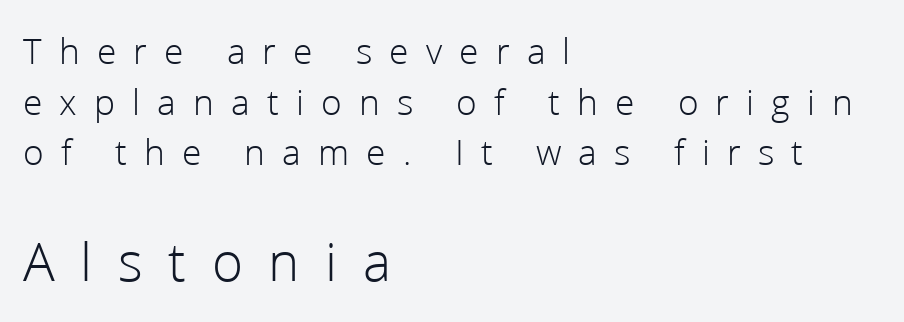
Look at the glyph heights: the lower group is clearly the bigger setting. Honestly, there is no underline to notice here at all. The strokes carry an ordinary text weight at most. Note the varied advance widths — an 'i' is clearly narrower than an 'm'. The letters stand straight up with perfectly vertical stems. Typographically, this falls in the sans-serif category.
